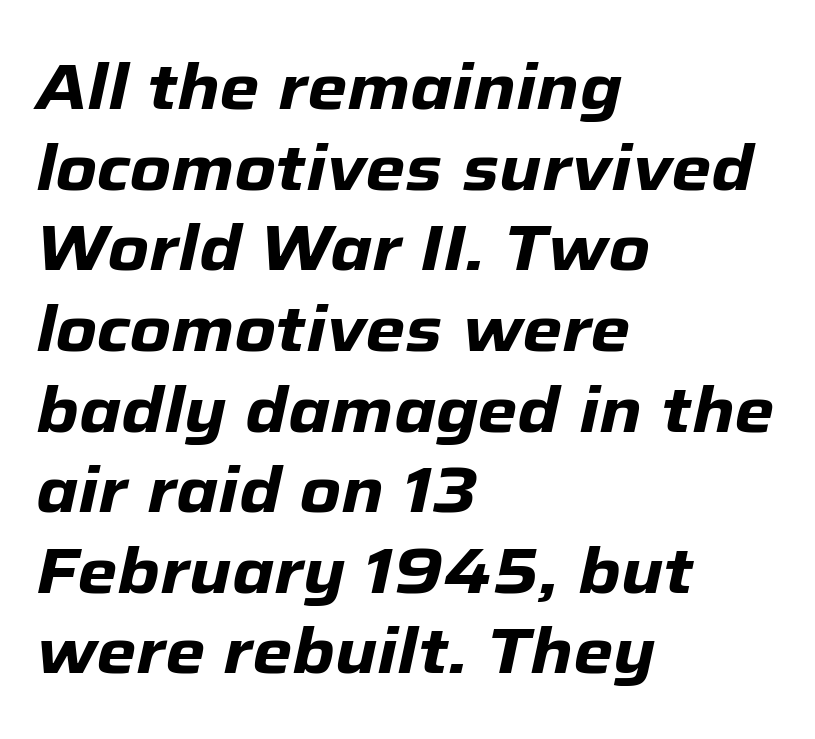
The image shows 64 px heavy type, italic (leaning right); set left-aligned, normal line spacing (1.26x), normal letter spacing, not underlined; low stroke contrast and a medium x-height.
